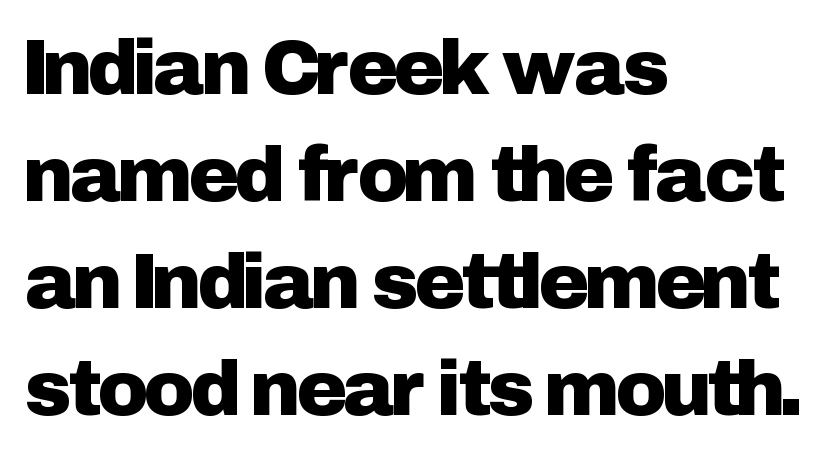
This rendering employs a face without finishing strokes, i.e., a sans-serif. The lines in this sample share a left origin and differ only in where they stop. The font's upright variant was chosen for this text. Descenders are the only things crossing below the line. Varying glyph widths throughout — classic text-font behaviour. Nothing unusual about the tracking: characters are spaced as the font intends.
